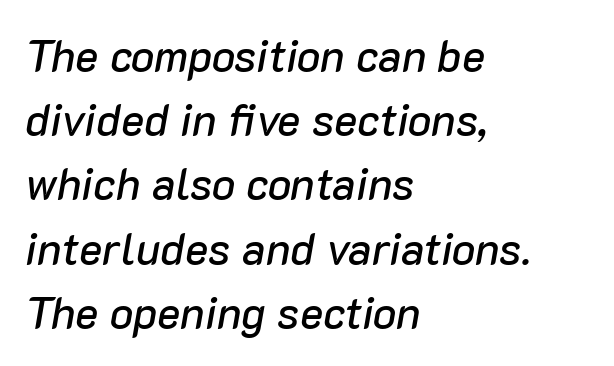
Q: Is the text italic (slanted)? A: Yes, it leans right by about 10 degrees.
Q: Is the text underlined? A: No.
Q: How is the paragraph aligned? A: Left-aligned.
Q: Is the spacing between letters normal or unusually wide? A: Normal.
Q: Is the spacing between lines tight, normal or loose? A: Normal.
Q: Width (condensed, normal, or wide)? A: Normal.
Q: Stroke contrast? A: Low.
Q: x-height? A: Medium.
Q: Monospaced? A: No.
